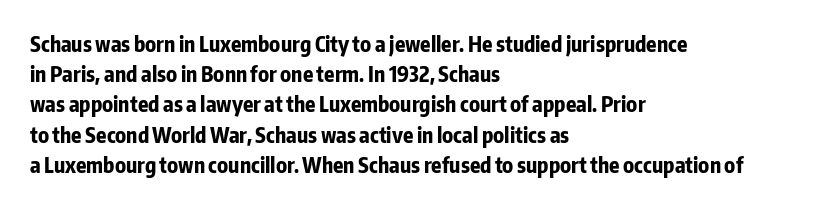
Emphasis by weight is at full strength: bold. Compared with typical body copy, the letter spacing here is the same. The passage shown is not underscored anywhere. Each new line begins a customary step beneath the previous one.
